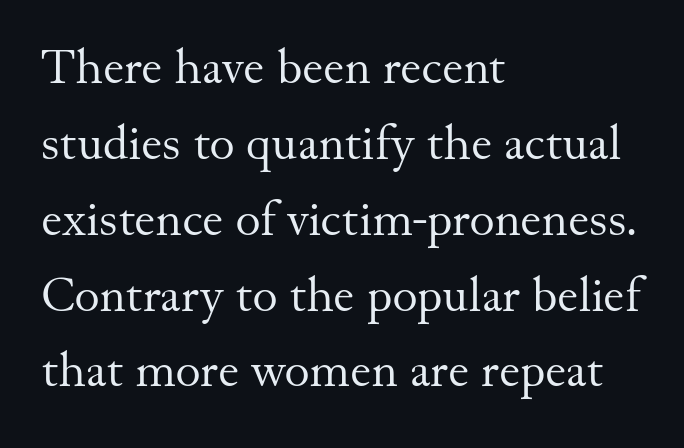
{"serif": "yes", "italic": "no", "bold": "no", "weight": "regular", "width": "normal", "stroke_contrast": "medium", "x_height": "small", "monospaced": "no", "underline": "no", "align": "left", "line_spacing": "normal", "line_spacing_ratio": 1.58, "letter_spacing": "normal", "letter_spacing_em": 0.0, "glyph_px": 48}
